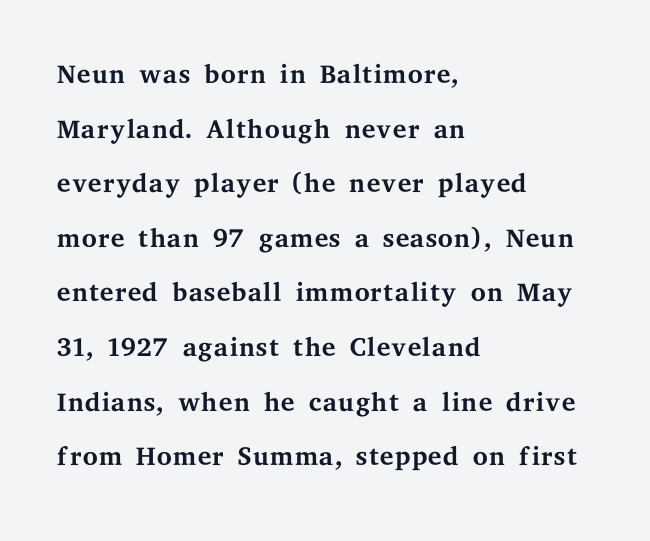
The image shows 39 px regular-weight, wide serif type, upright; set left-aligned, normal line spacing (1.4x), normal letter spacing, not underlined; medium stroke contrast and a medium x-height.
